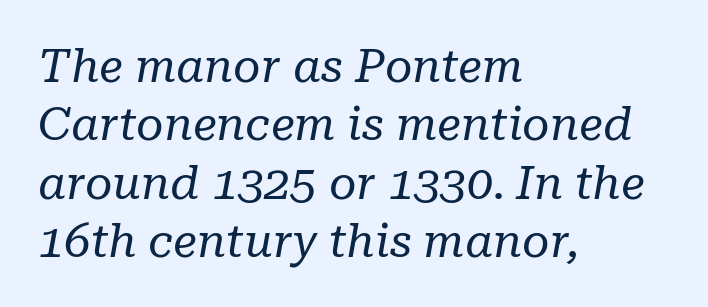
Q: Is the text bold? A: No.
Q: Is the text italic (slanted)? A: Yes, it leans right by about 10 degrees.
Q: Is the typeface a serif or a sans-serif typeface? A: Serif.
Q: Is the text underlined? A: No.
Q: How is the paragraph aligned? A: Left-aligned.
Q: Is the spacing between letters normal or unusually wide? A: Normal.
Q: Width (condensed, normal, or wide)? A: Normal.
Q: Stroke contrast? A: Low.
Q: x-height? A: Medium.
Q: Monospaced? A: No.
